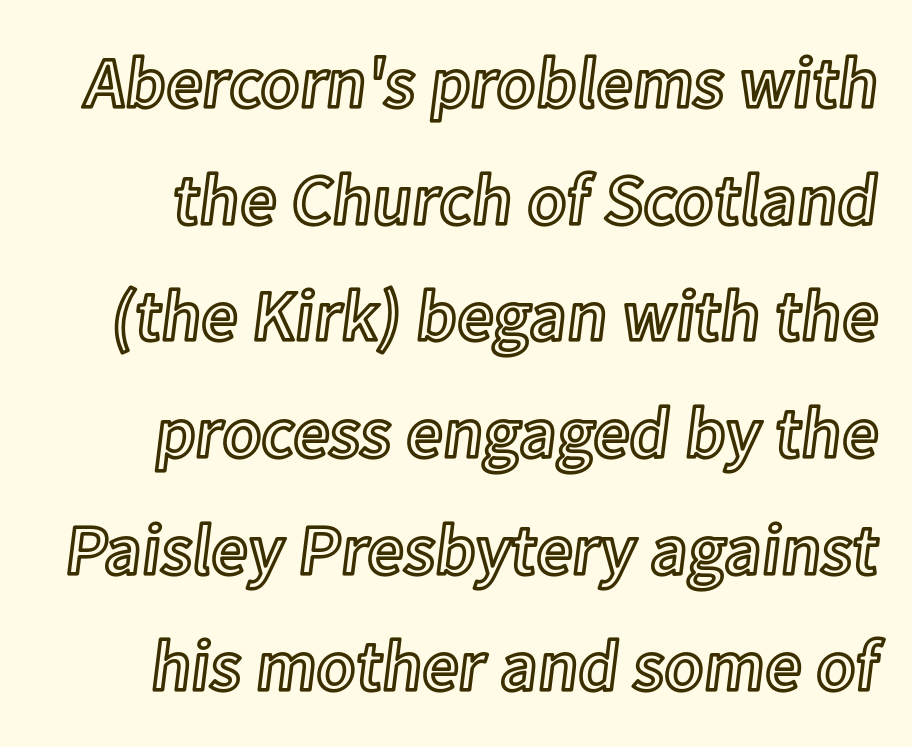
Tracking here is standard; glyphs follow each other at the usual distance. A typesetter would call this proportional, since set widths differ per character. Plain, unruled lines of type.
